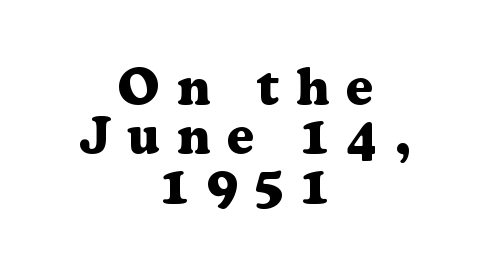
There is plenty of visible air inserted between adjacent glyphs. Unlike a clean sans, this face finishes its strokes with serifs. You can tell it's not italic because the verticals are truly vertical. Rule under the text: the space is simply empty. How heavy is the stroke? Heavy — this is a bold.
